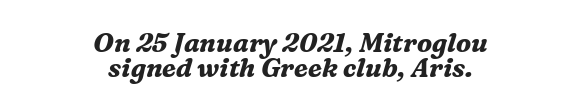
Q: Is the text bold? A: Yes.
Q: Is the text italic (slanted)? A: Yes, it leans right by about 16 degrees.
Q: Is the text underlined? A: No.
Q: How is the paragraph aligned? A: Centered.
Q: Is the spacing between letters normal or unusually wide? A: Normal.
Q: Is the spacing between lines tight, normal or loose? A: Tight.
